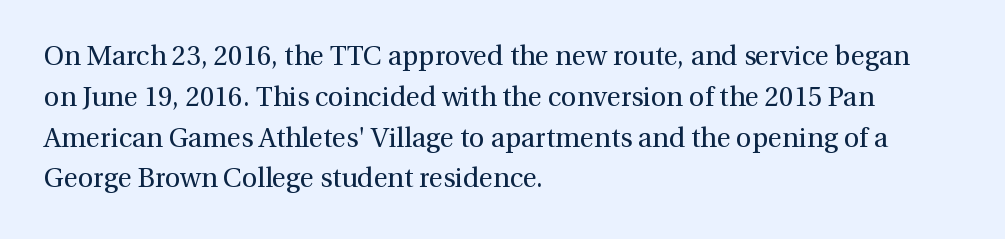
Q: Is the text bold? A: No.
Q: Is the text italic (slanted)? A: No, it is upright.
Q: Is the text underlined? A: No.
Q: How is the paragraph aligned? A: Left-aligned.
Q: Is the spacing between letters normal or unusually wide? A: Normal.
Q: Is the spacing between lines tight, normal or loose? A: Normal.
